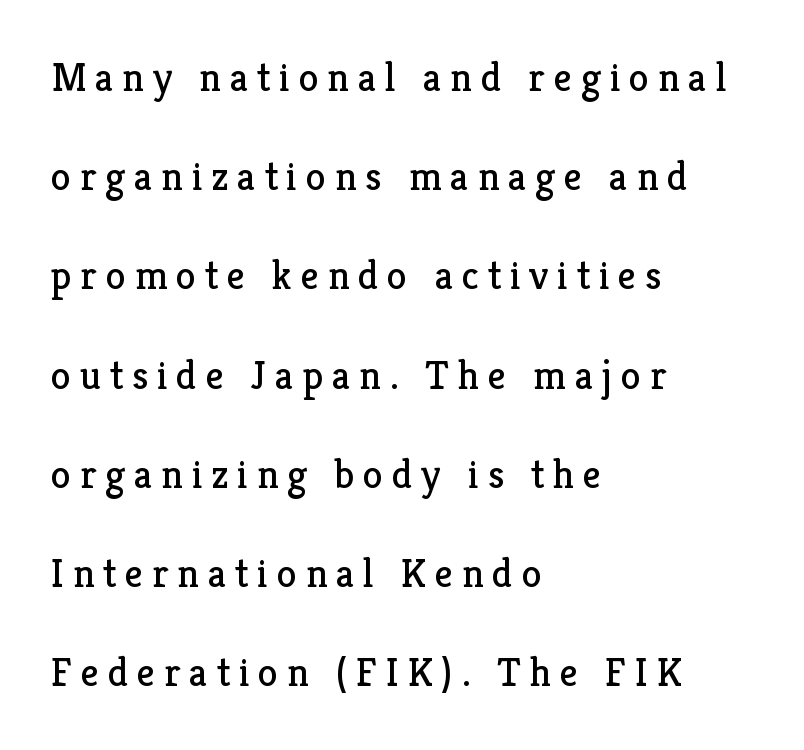
Character widths vary here, with narrow letters taking less room than wide ones. Is the letter spacing exaggerated? Yes — the characters are pushed far apart. No heavy texture on the line: the type isn't bold. Horizontally, the lines are justified to the leading edge only. Regarding leading, the lines here are spaced well apart. The specimen omits any rule beneath the text block's lines.
